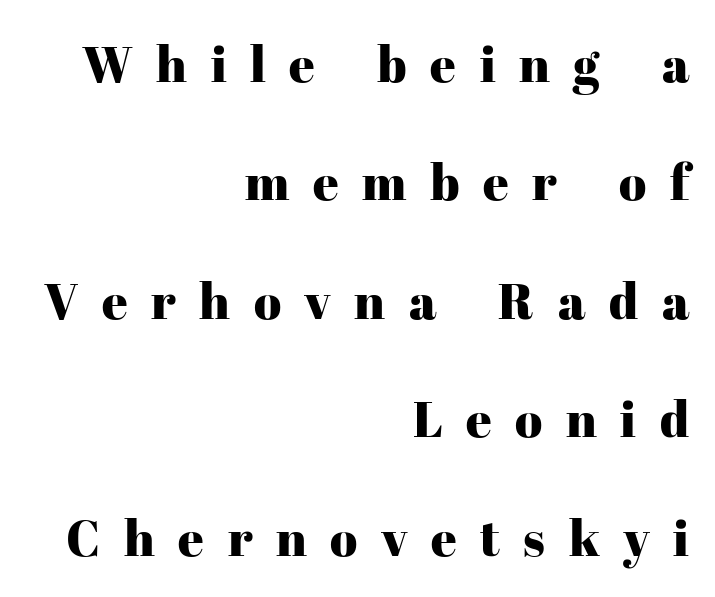
{"serif": "yes", "italic": "no", "width": "normal", "stroke_contrast": "high", "x_height": "medium", "monospaced": "no", "underline": "no", "align": "right", "line_spacing": "loose", "line_spacing_ratio": 2.37, "letter_spacing": "wide", "letter_spacing_em": 0.47, "glyph_px": 50}
